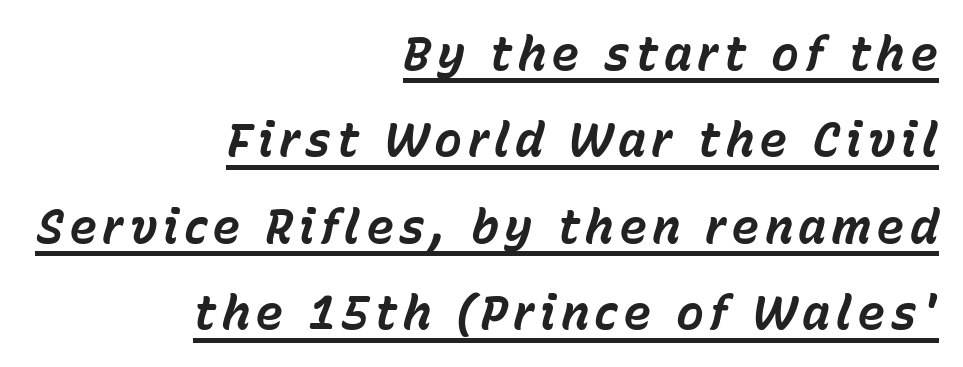
{"italic": "yes", "lean": "right", "slant_degrees": 15, "bold": "yes", "weight": "bold", "width": "normal", "stroke_contrast": "low", "x_height": "medium", "monospaced": "no", "underline": "yes", "align": "right", "line_spacing_ratio": 1.84, "glyph_px": 47}
